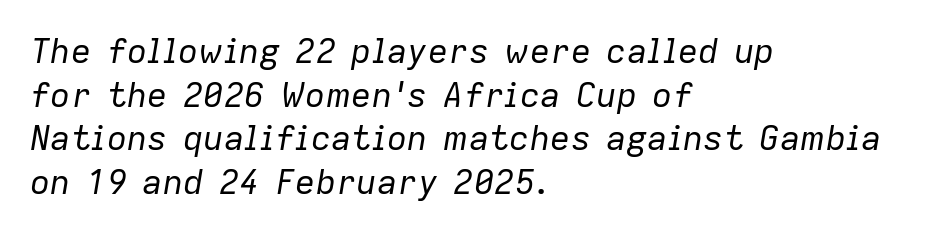
Letter spacing: default. The string is rendered with underlining switched off. Regular leading. Looks like regular typesetting: each glyph gets only the width it needs. No letter is thick-stroked: the sample isn't bold.
